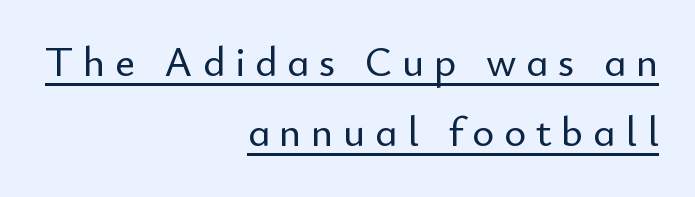
The image shows 42 px sans-serif type, upright; set right-aligned, normal line spacing (1.67x), unusually wide letter spacing (+0.23 em), underlined; low stroke contrast and a small x-height.
